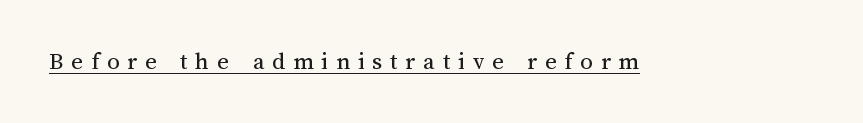
{"italic": "no", "bold": "no", "underline": "yes", "letter_spacing": "wide", "letter_spacing_em": 0.31, "glyph_px": 25}
